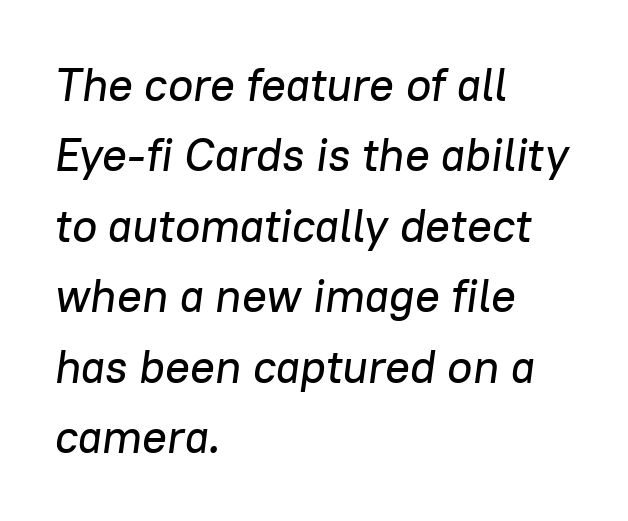
The image shows 46 px text type, italic (leaning right); set left-aligned, normal line spacing (1.53x), normal letter spacing, not underlined; low stroke contrast and a medium x-height.
